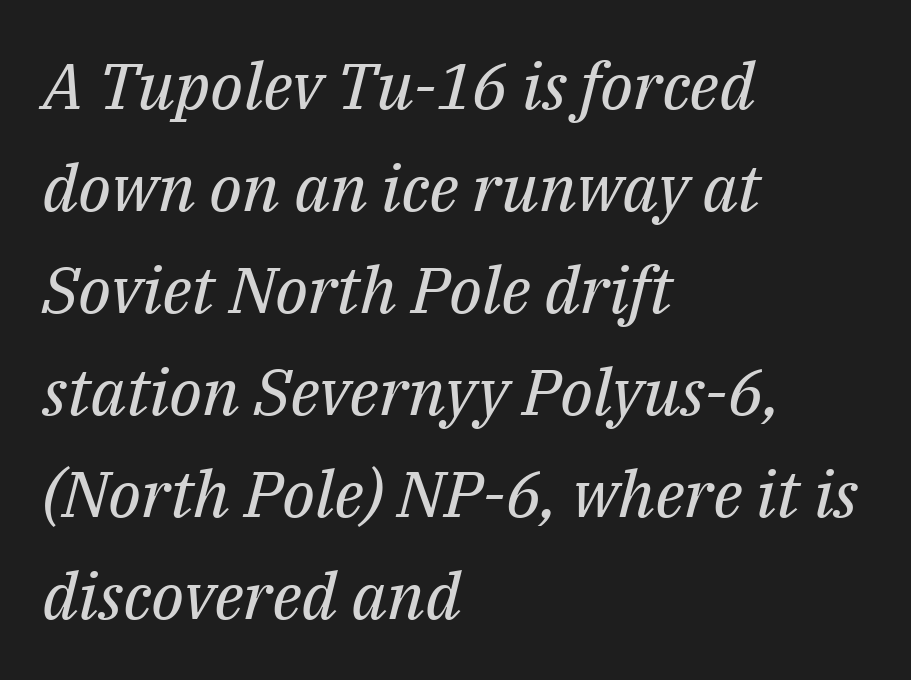
Q: Is the text bold? A: No.
Q: Is the text italic (slanted)? A: Yes, it leans right by about 14 degrees.
Q: Is the typeface a serif or a sans-serif typeface? A: Serif.
Q: Is the text underlined? A: No.
Q: How is the paragraph aligned? A: Left-aligned.
Q: Is the spacing between letters normal or unusually wide? A: Normal.
Q: Is the spacing between lines tight, normal or loose? A: Normal.
Q: Width (condensed, normal, or wide)? A: Normal.
Q: Stroke contrast? A: Medium.
Q: x-height? A: Medium.
Q: Monospaced? A: No.
